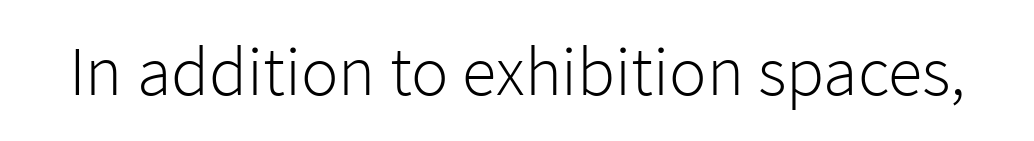
The image shows 70 px light sans-serif type, upright; set normal letter spacing, not underlined; low stroke contrast and a medium x-height.
